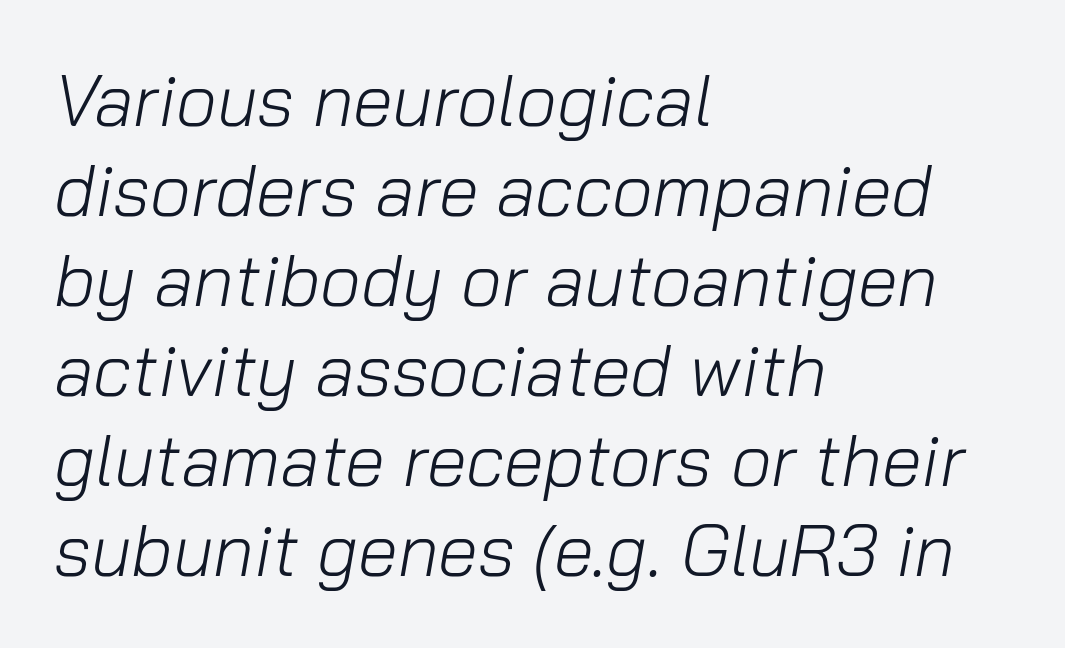
{"italic": "yes", "lean": "right", "slant_degrees": 10, "bold": "no", "weight": "light", "width": "normal", "stroke_contrast": "low", "x_height": "medium", "monospaced": "no", "underline": "no", "align": "left", "line_spacing": "normal", "line_spacing_ratio": 1.25, "letter_spacing": "normal", "letter_spacing_em": 0.0, "glyph_px": 72}
